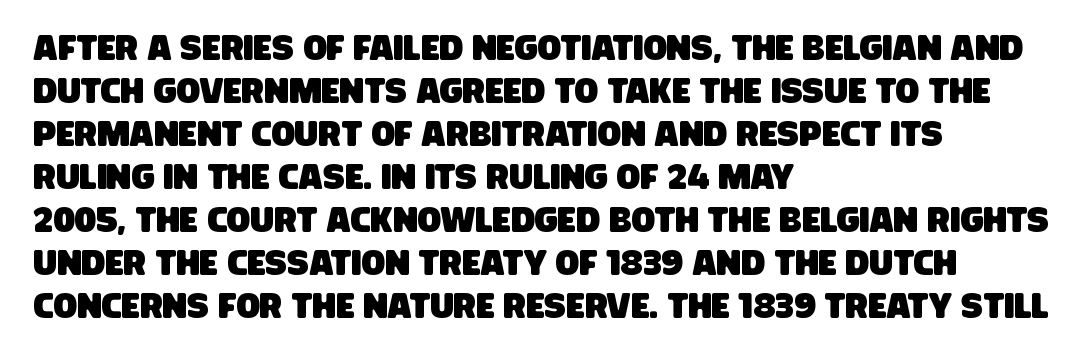
The image shows 35 px condensed sans-serif type; set left-aligned, line spacing 1.23x, normal letter spacing, not underlined; low stroke contrast and a large x-height.
